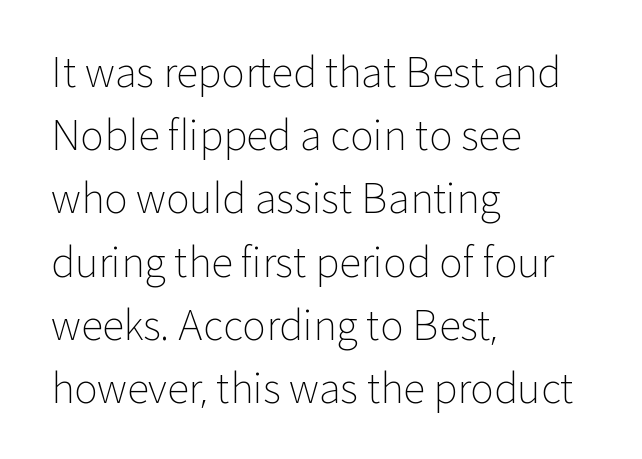
The image shows 40 px light sans-serif type, upright; set left-aligned, normal line spacing (1.58x), normal letter spacing, not underlined; low stroke contrast and a medium x-height.
